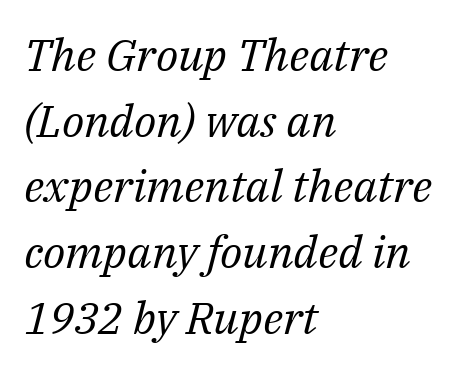
The image shows 45 px regular-weight serif type, italic (leaning right); set left-aligned, normal line spacing (1.46x), normal letter spacing, not underlined; medium stroke contrast and a medium x-height.
